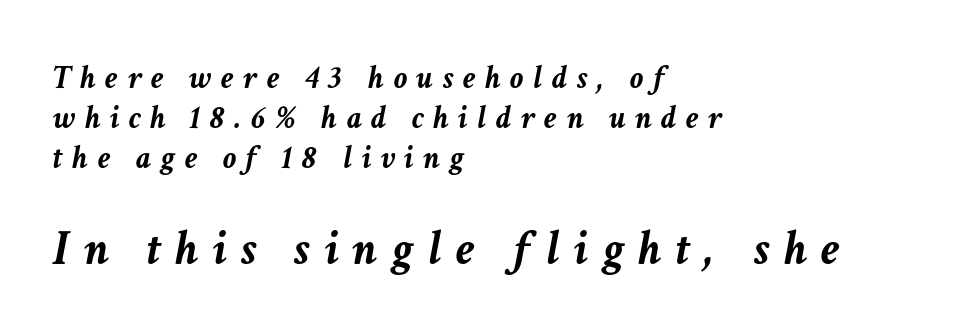
Character widths vary here, with narrow letters taking less room than wide ones. Type size steps up from the first block to the second. This sample uses an oblique cut, with every glyph tilted off the vertical. Line starts are locked; line ends wander. Honestly, the letter spacing is so wide it's the main thing you notice. The zone under the glyphs is completely vacant.
